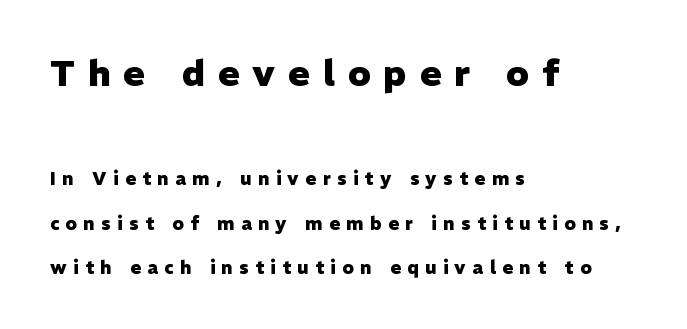
Each line starts at the same left margin while the right side varies. The passage shown is typeset with a sans-serif family. Style check: upright. The letters advance in unequal steps, a hallmark of proportional type. Typesetter's note — upper block bumped up in size, lower block left smaller.
